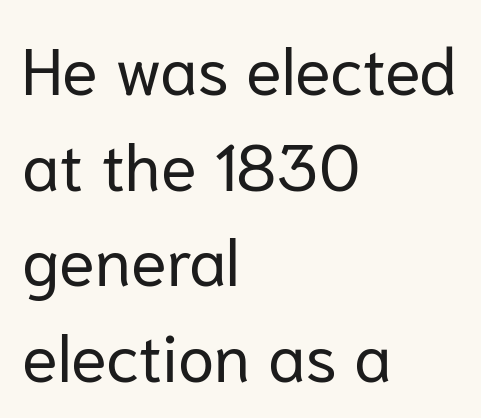
Q: Is the text bold? A: No.
Q: Is the text italic (slanted)? A: No, it is upright.
Q: Is the typeface a serif or a sans-serif typeface? A: Sans-serif.
Q: Is the text underlined? A: No.
Q: How is the paragraph aligned? A: Left-aligned.
Q: Is the spacing between letters normal or unusually wide? A: Normal.
Q: Is the spacing between lines tight, normal or loose? A: Normal.
Q: Width (condensed, normal, or wide)? A: Normal.
Q: Stroke contrast? A: Low.
Q: x-height? A: Medium.
Q: Monospaced? A: No.
